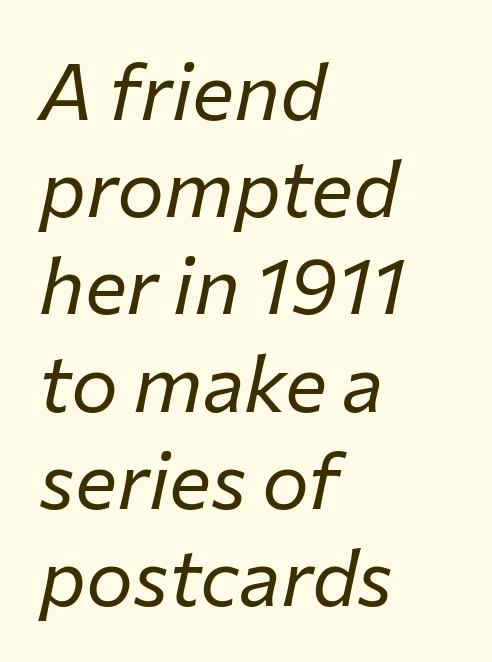
Q: Is the text bold? A: No.
Q: Is the text italic (slanted)? A: Yes, it leans right by about 12 degrees.
Q: Is the text underlined? A: No.
Q: How is the paragraph aligned? A: Left-aligned.
Q: Is the spacing between letters normal or unusually wide? A: Normal.
Q: Width (condensed, normal, or wide)? A: Normal.
Q: Stroke contrast? A: Low.
Q: x-height? A: Medium.
Q: Monospaced? A: No.
